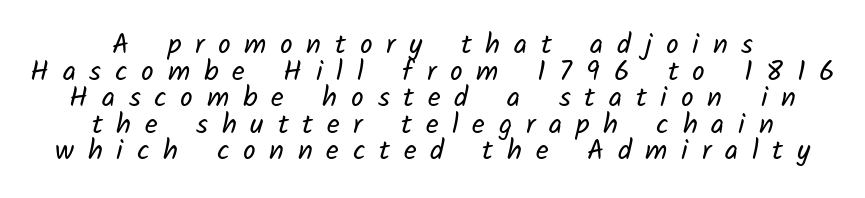
{"serif": "no", "bold": "no", "weight": "regular", "width": "normal", "stroke_contrast": "low", "x_height": "medium", "monospaced": "no", "underline": "no", "align": "center", "line_spacing": "tight", "line_spacing_ratio": 0.95, "letter_spacing": "wide", "letter_spacing_em": 0.49, "glyph_px": 28}
